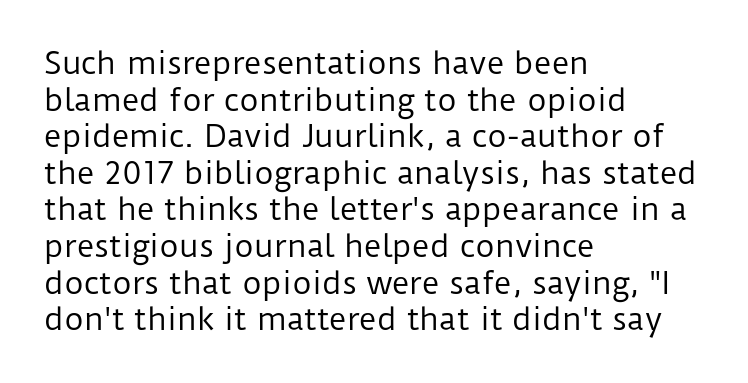
The image shows 30 px regular-weight sans-serif type, upright; set left-aligned, line spacing 1.22x, normal letter spacing, not underlined; low stroke contrast and a medium x-height.
